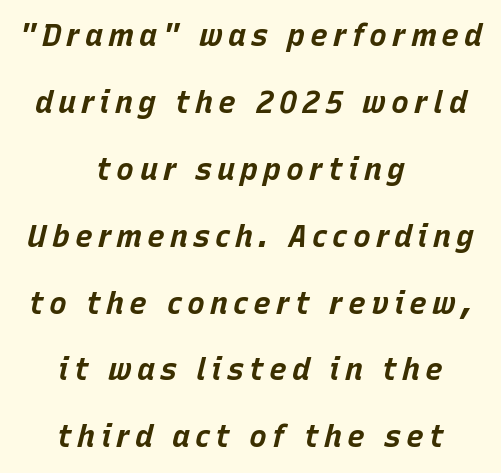
The image shows 30 px bold type, italic (leaning right); set centered, loose line spacing (2.23x), not underlined; low stroke contrast and a large x-height.
